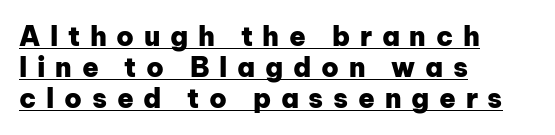
The sample's only ornament is a line tracing under the words. What weight is shown? A full bold with thick strokes. Is the letter spacing exaggerated? Yes — the characters are pushed far apart. The rendering anchors every line to the left-hand side. Nope, not italic — everything's standing straight.
